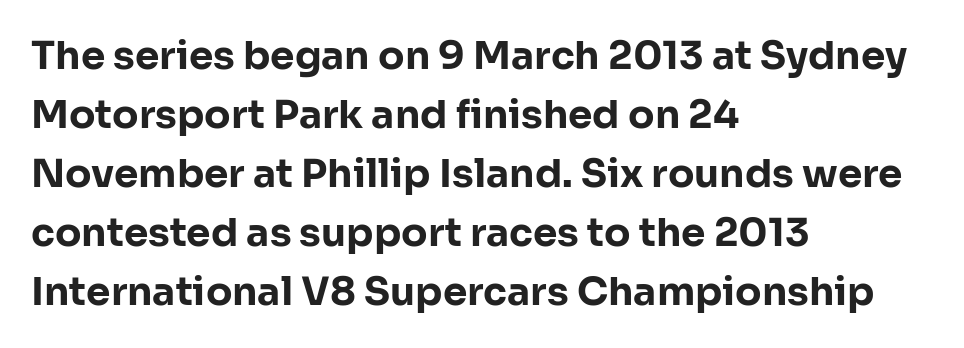
Vertical strokes here are truly vertical. Words float on clear page, feet unadorned. A typesetter would call this proportional, since set widths differ per character. Successive baselines arrive at the customary interval.
